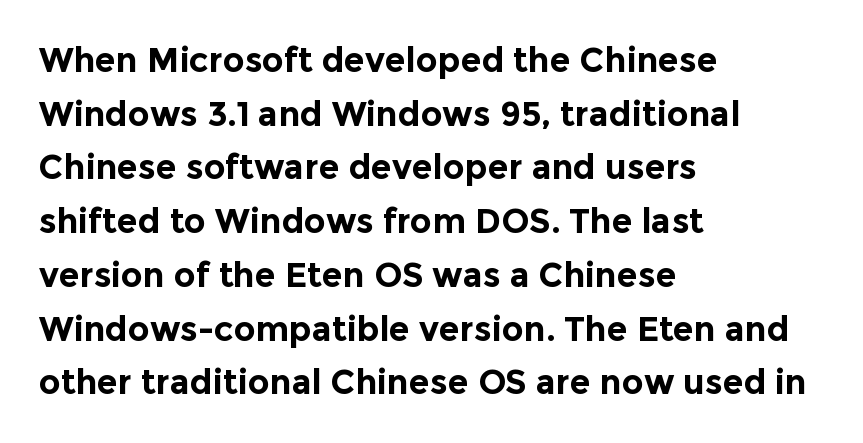
{"serif": "no", "italic": "no", "bold": "yes", "weight": "bold", "width": "normal", "x_height": "medium", "monospaced": "no", "underline": "no", "align": "left", "line_spacing": "normal", "line_spacing_ratio": 1.58, "letter_spacing": "normal", "letter_spacing_em": 0.0, "glyph_px": 34}
